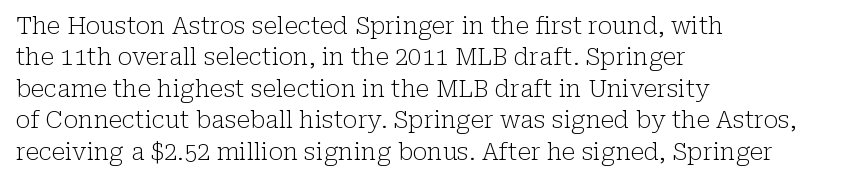
Q: Is the text bold? A: No.
Q: Is the text italic (slanted)? A: No, it is upright.
Q: Is the text underlined? A: No.
Q: How is the paragraph aligned? A: Left-aligned.
Q: Is the spacing between letters normal or unusually wide? A: Normal.
Q: Is the spacing between lines tight, normal or loose? A: Normal.
